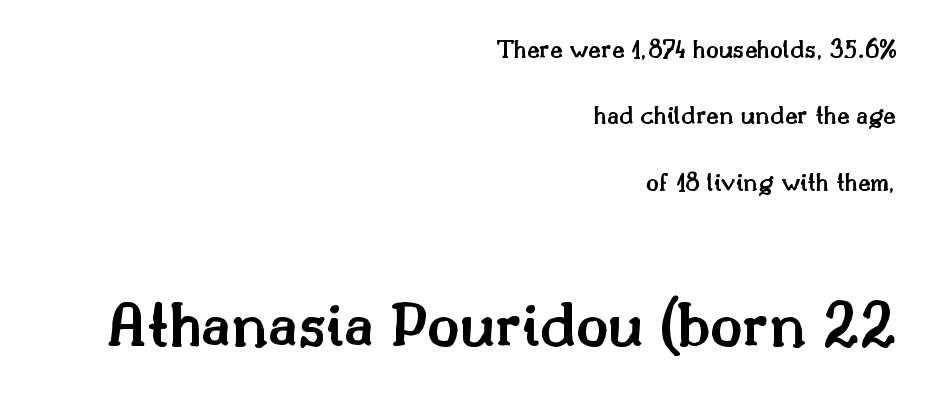
Notice the strokes are somewhat thickened but not fully heavy: this is a semibold. Letters rest on an invisible, unmarked baseline. Regarding serifs, this sample has them. The face used here is proportionally spaced, like ordinary book or web type. The paragraph has a hard right edge and a soft left edge.
